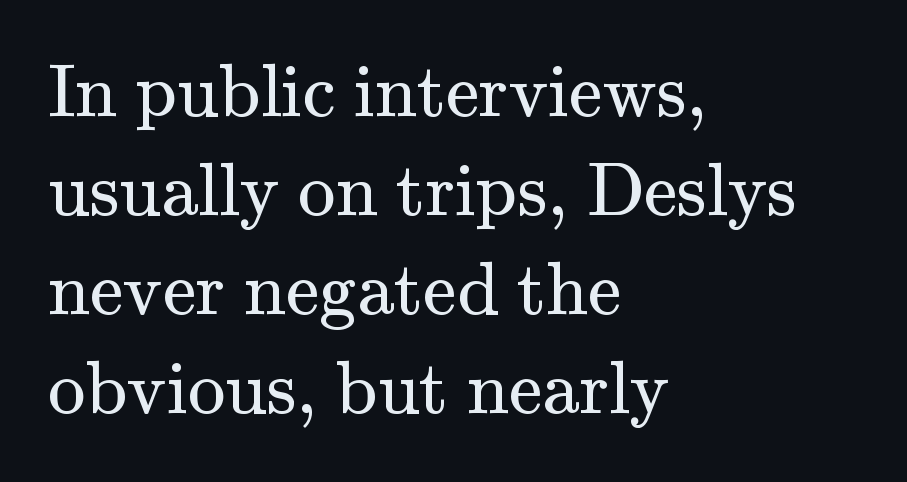
{"serif": "yes", "italic": "no", "bold": "no", "weight": "regular", "width": "normal", "stroke_contrast": "medium", "x_height": "small", "monospaced": "no", "underline": "no", "align": "left", "line_spacing": "normal", "line_spacing_ratio": 1.32, "letter_spacing": "normal", "letter_spacing_em": 0.0, "glyph_px": 75}
